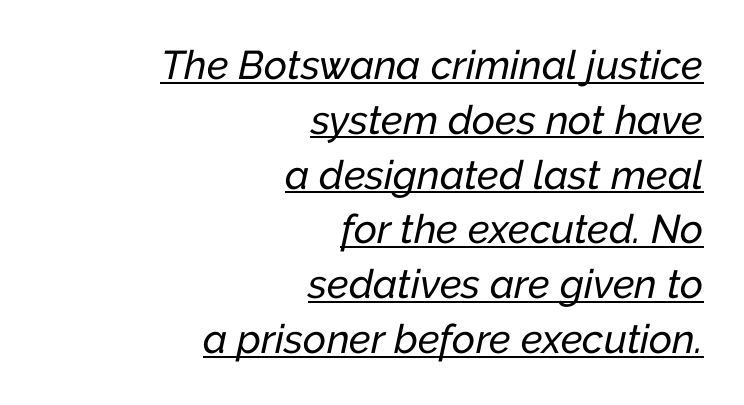
Q: Is the text italic (slanted)? A: Yes, it leans right by about 12 degrees.
Q: Is the text underlined? A: Yes.
Q: How is the paragraph aligned? A: Right-aligned.
Q: Is the spacing between letters normal or unusually wide? A: Normal.
Q: Is the spacing between lines tight, normal or loose? A: Normal.
Q: Width (condensed, normal, or wide)? A: Normal.
Q: Stroke contrast? A: Low.
Q: x-height? A: Medium.
Q: Monospaced? A: No.
